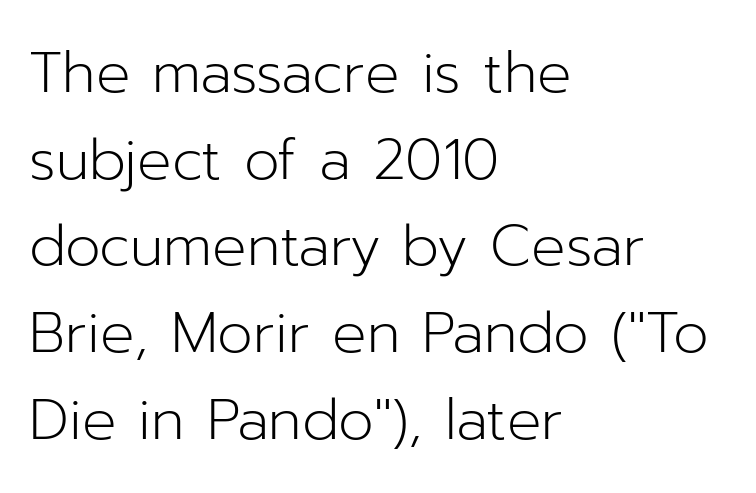
Q: Is the text bold? A: No.
Q: Is the text italic (slanted)? A: No, it is upright.
Q: Is the typeface a serif or a sans-serif typeface? A: Sans-serif.
Q: Is the text underlined? A: No.
Q: How is the paragraph aligned? A: Left-aligned.
Q: Is the spacing between letters normal or unusually wide? A: Normal.
Q: Is the spacing between lines tight, normal or loose? A: Normal.
Q: Width (condensed, normal, or wide)? A: Normal.
Q: Stroke contrast? A: Low.
Q: x-height? A: Medium.
Q: Monospaced? A: No.
